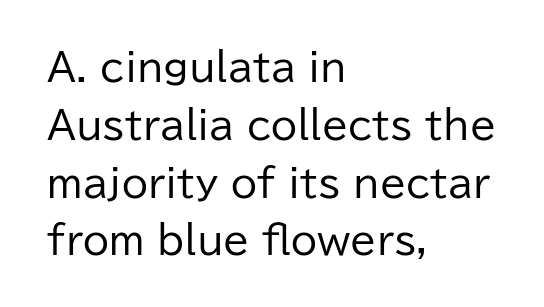
Q: Is the text bold? A: No.
Q: Is the text italic (slanted)? A: No, it is upright.
Q: Is the typeface a serif or a sans-serif typeface? A: Sans-serif.
Q: Is the text underlined? A: No.
Q: How is the paragraph aligned? A: Left-aligned.
Q: Is the spacing between letters normal or unusually wide? A: Normal.
Q: Is the spacing between lines tight, normal or loose? A: Normal.
Q: Width (condensed, normal, or wide)? A: Normal.
Q: Stroke contrast? A: Low.
Q: x-height? A: Medium.
Q: Monospaced? A: No.
